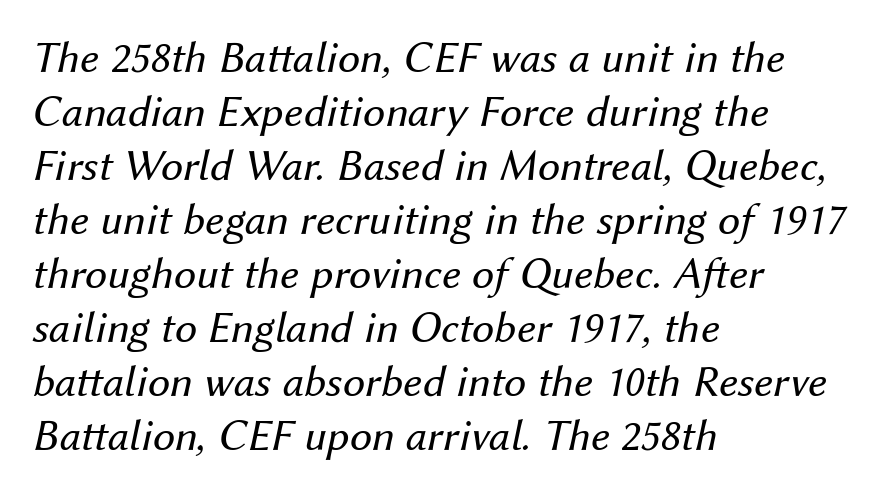
Q: Is the text bold? A: No.
Q: Is the text italic (slanted)? A: Yes, it leans right by about 12 degrees.
Q: Is the text underlined? A: No.
Q: How is the paragraph aligned? A: Left-aligned.
Q: Is the spacing between letters normal or unusually wide? A: Normal.
Q: Width (condensed, normal, or wide)? A: Normal.
Q: Stroke contrast? A: Medium.
Q: x-height? A: Medium.
Q: Monospaced? A: No.
